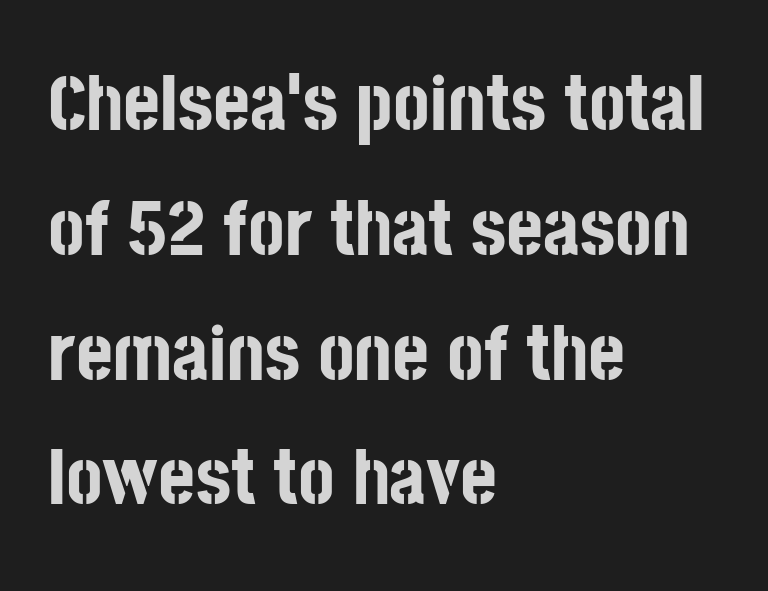
{"serif": "no", "italic": "no", "bold": "yes", "weight": "bold", "width": "condensed", "stroke_contrast": "low", "x_height": "large", "monospaced": "no", "underline": "no", "align": "left", "line_spacing": "normal", "line_spacing_ratio": 1.58, "letter_spacing": "normal", "letter_spacing_em": 0.0, "glyph_px": 79}
